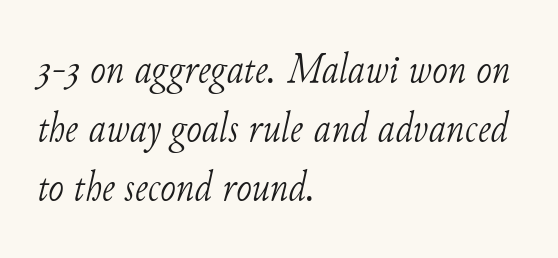
Q: Is the text bold? A: No.
Q: Is the text italic (slanted)? A: Yes, it leans right by about 11 degrees.
Q: Is the typeface a serif or a sans-serif typeface? A: Serif.
Q: Is the text underlined? A: No.
Q: How is the paragraph aligned? A: Left-aligned.
Q: Is the spacing between letters normal or unusually wide? A: Normal.
Q: Is the spacing between lines tight, normal or loose? A: Normal.
Q: Width (condensed, normal, or wide)? A: Normal.
Q: Stroke contrast? A: Low.
Q: x-height? A: Small.
Q: Monospaced? A: No.
